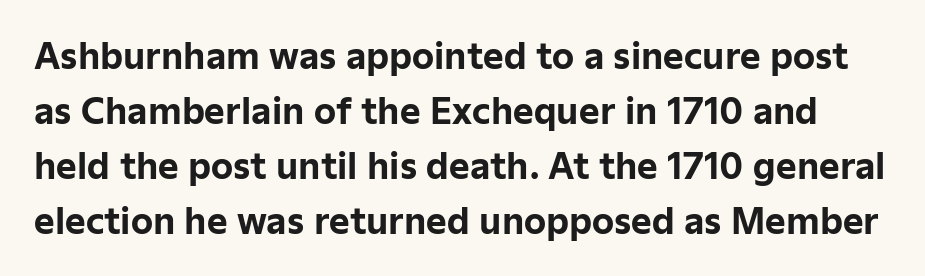
{"serif": "no", "italic": "no", "bold": "yes", "weight": "bold", "width": "normal", "stroke_contrast": "low", "x_height": "medium", "monospaced": "no", "underline": "no", "line_spacing": "normal", "line_spacing_ratio": 1.57, "letter_spacing": "normal", "letter_spacing_em": 0.0, "glyph_px": 35}
